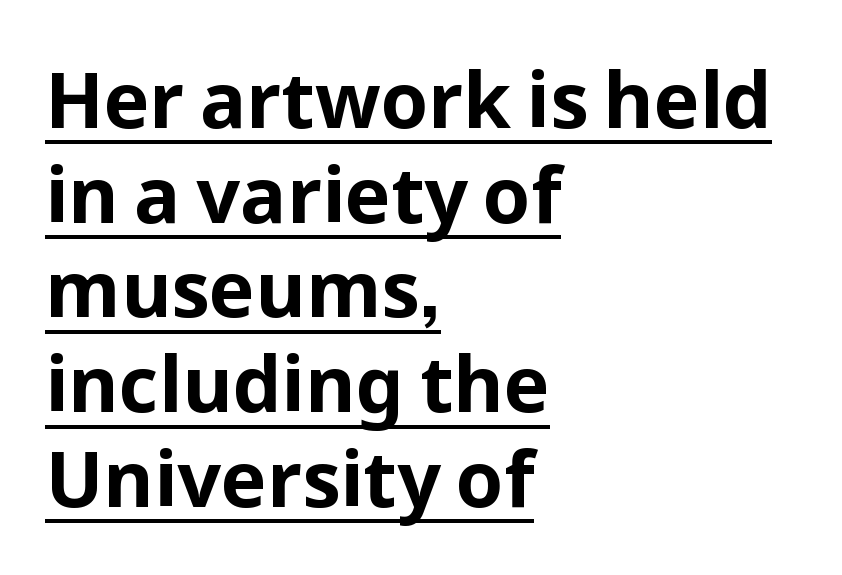
Q: Is the text bold? A: Yes.
Q: Is the text italic (slanted)? A: No, it is upright.
Q: Is the typeface a serif or a sans-serif typeface? A: Sans-serif.
Q: Is the text underlined? A: Yes.
Q: How is the paragraph aligned? A: Left-aligned.
Q: Is the spacing between letters normal or unusually wide? A: Normal.
Q: Width (condensed, normal, or wide)? A: Normal.
Q: Stroke contrast? A: Low.
Q: x-height? A: Medium.
Q: Monospaced? A: No.
